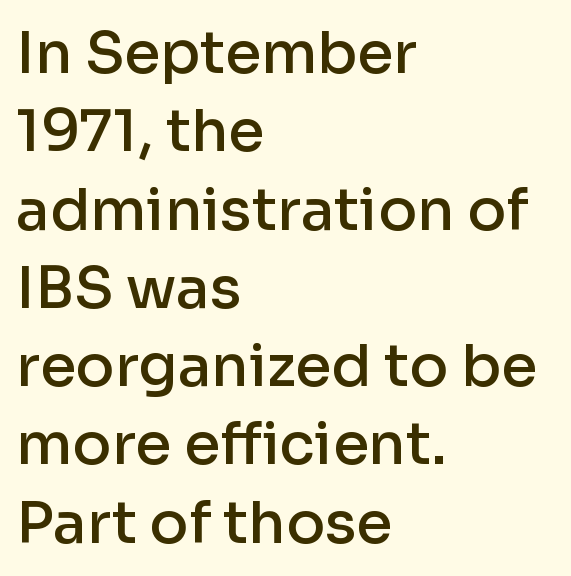
Look at the bottom of the vertical strokes: they stop flat, with no serifs. Short note: letters normally spaced. Spacing verdict: proportional, widths tailored to each character. Does the copy run flush right? No — it runs flush left. Descenders are the only things crossing below the line.
